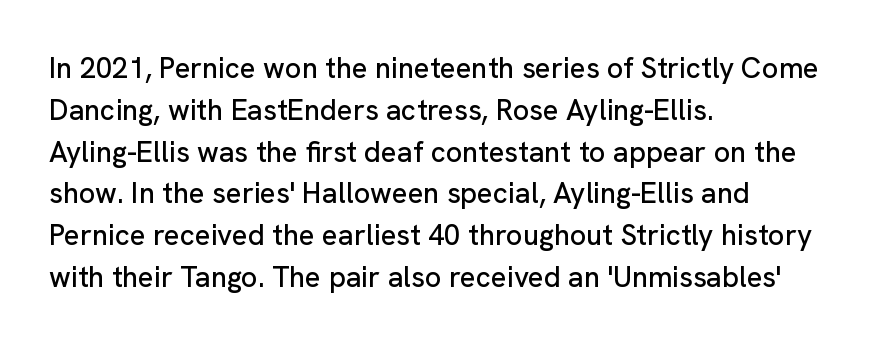
Bare-footed words on every line. You can tell from the bare stems that sans-serif type was used. The type sits square on the baseline with zero lean. You could not count columns in this text — the font is proportionally spaced.
